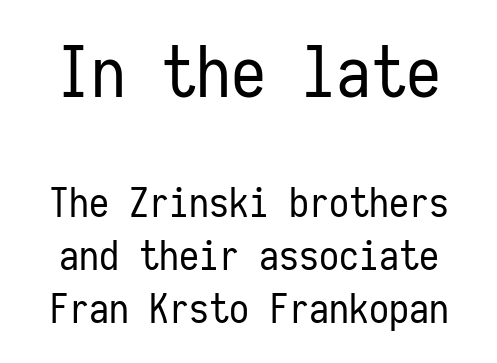
Notice how the stems are strictly vertical — no italics here. The passage shown begins with its larger block and ends with its smaller one. The weight tops out at a normal text grade. Interline gaps are of average width in this sample. No feet cap the strokes, marking this as sans-serif type. The specimen omits any rule beneath the text block's lines.
